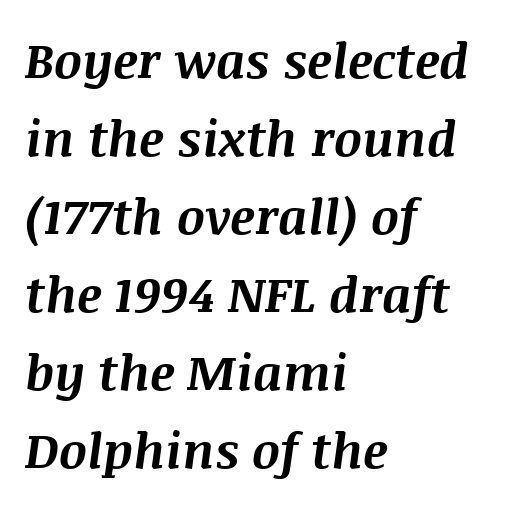
The image shows 49 px bold type, italic (leaning right); set left-aligned, normal line spacing (1.59x), normal letter spacing, not underlined; medium stroke contrast and a large x-height.
